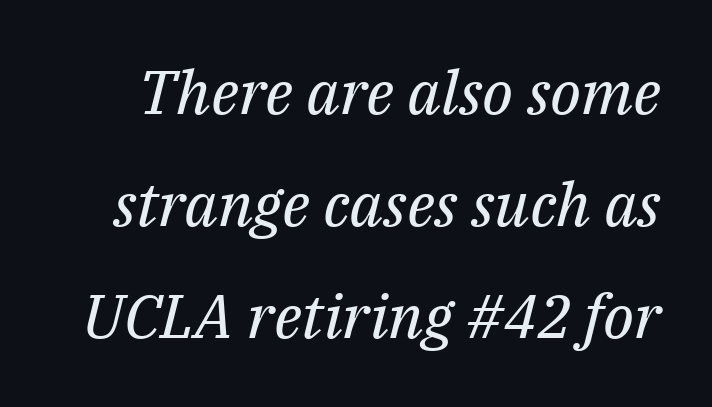
Q: Is the text bold? A: No.
Q: Is the text italic (slanted)? A: Yes, it leans right by about 14 degrees.
Q: Is the typeface a serif or a sans-serif typeface? A: Serif.
Q: Is the text underlined? A: No.
Q: Is the spacing between letters normal or unusually wide? A: Normal.
Q: Width (condensed, normal, or wide)? A: Normal.
Q: Stroke contrast? A: Medium.
Q: x-height? A: Medium.
Q: Monospaced? A: No.
